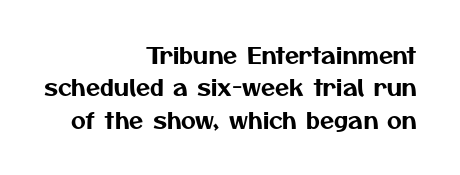
Rows of type keep a routine distance in the vertical direction. Check under the words: just untouched page. The paragraph has a hard right edge and a soft left edge. Nobody touched the tracking dial on this one.
